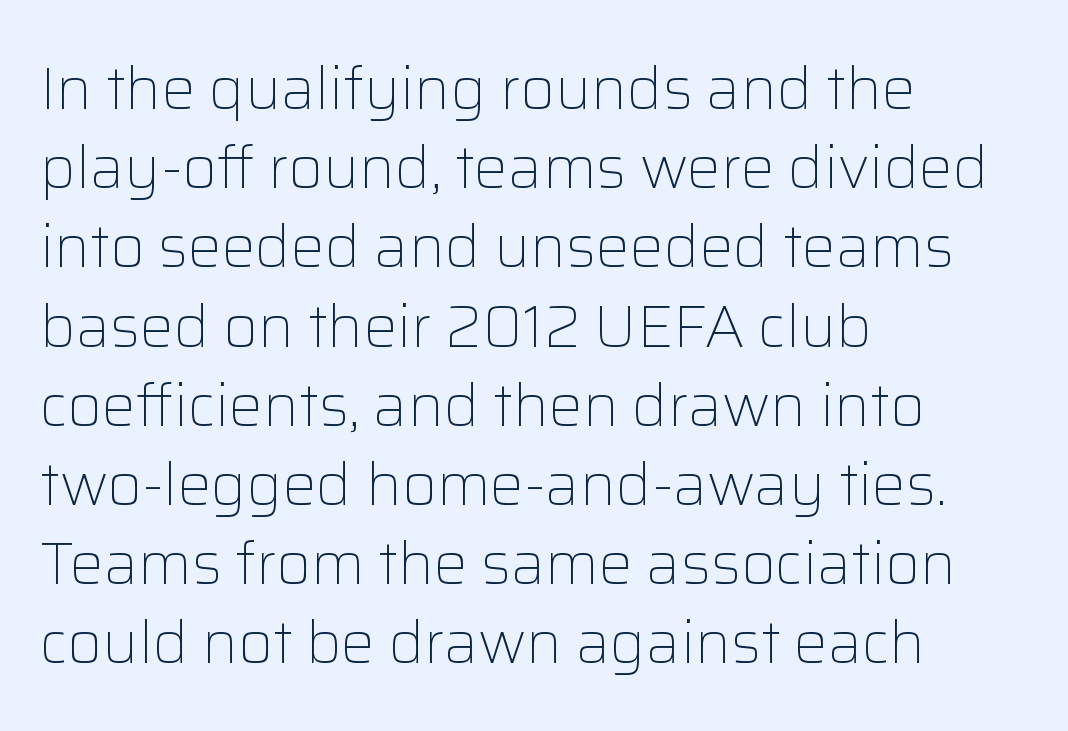
Q: Is the text bold? A: No.
Q: Is the text italic (slanted)? A: No, it is upright.
Q: Is the typeface a serif or a sans-serif typeface? A: Sans-serif.
Q: Is the text underlined? A: No.
Q: How is the paragraph aligned? A: Left-aligned.
Q: Is the spacing between letters normal or unusually wide? A: Normal.
Q: Is the spacing between lines tight, normal or loose? A: Normal.
Q: Width (condensed, normal, or wide)? A: Normal.
Q: Stroke contrast? A: Low.
Q: x-height? A: Medium.
Q: Monospaced? A: No.
